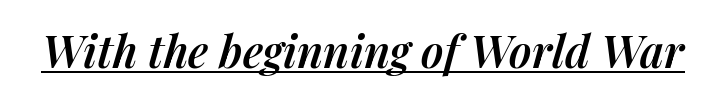
The image shows 44 px semibold type, italic (leaning right); set normal letter spacing, underlined; medium stroke contrast and a medium x-height.
